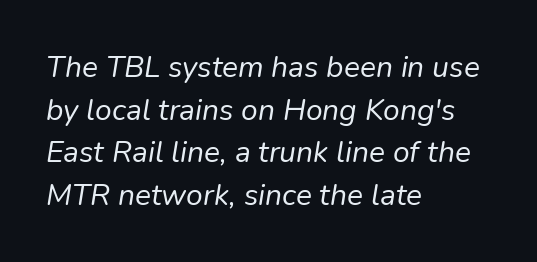
{"italic": "yes", "lean": "right", "slant_degrees": 9, "bold": "no", "weight": "regular", "width": "normal", "stroke_contrast": "low", "x_height": "medium", "monospaced": "no", "underline": "no", "align": "left", "line_spacing": "normal", "line_spacing_ratio": 1.42, "letter_spacing": "normal", "letter_spacing_em": 0.0, "glyph_px": 30}
